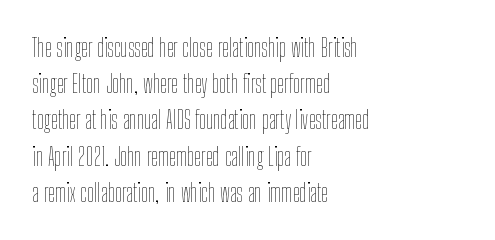
Q: Is the text bold? A: No.
Q: Is the text italic (slanted)? A: No, it is upright.
Q: Is the text underlined? A: No.
Q: How is the paragraph aligned? A: Left-aligned.
Q: Is the spacing between letters normal or unusually wide? A: Normal.
Q: Is the spacing between lines tight, normal or loose? A: Normal.
